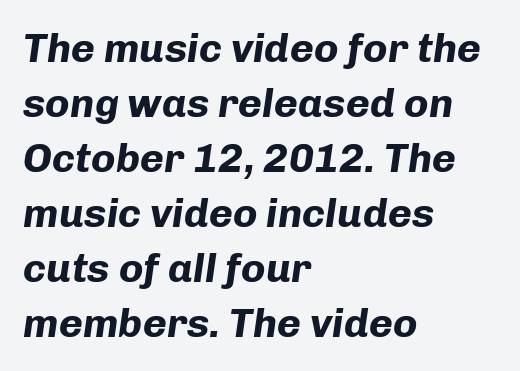
Rendered with sloped, italic letterforms. Vertical spacing — default. In CSS terms this would be text-align: left. Heavy, bold letterforms. This sample has the flowing, uneven cadence of proportional lettering.
